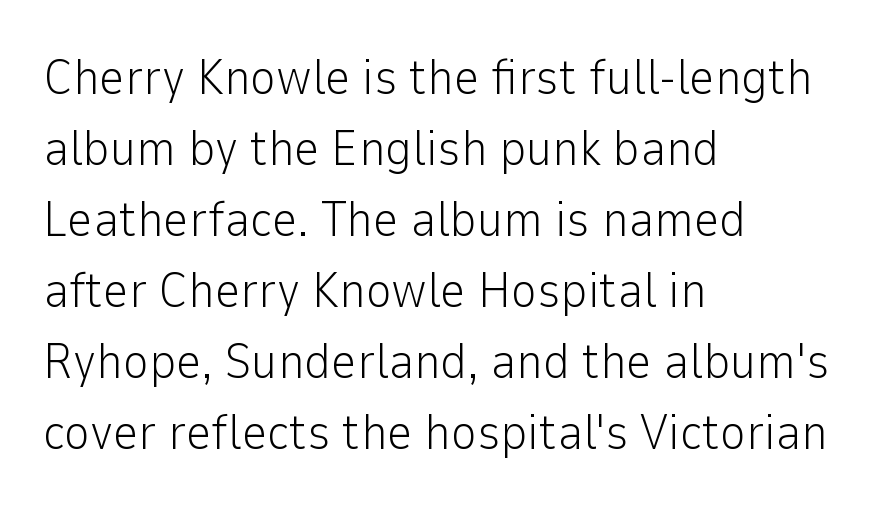
This rendering employs a face without finishing strokes, i.e., a sans-serif. Each letter keeps its own natural width here, so spacing adapts to shape. Stroke mass is kept to a normal reading level or below. Notice how the passage keeps a crisp vertical edge on the left only.
